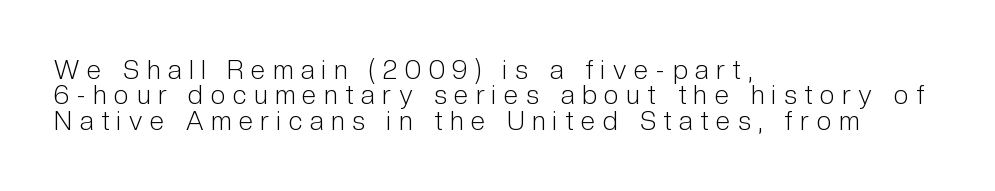
The weight would be labelled regular, book, light, or lighter still. Notice how the passage keeps a crisp vertical edge on the left only. The baseline area is clear. The passage shown stacks its lines with hardly any gap. Letter spacing: wide.
